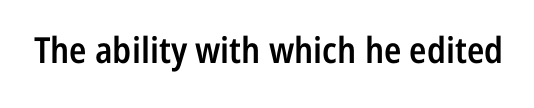
Letters rest on an invisible, unmarked baseline. Default kerning and tracking; the words read as compact shapes. Serif or sans? Sans — the stroke terminals are bare. Is the type bold? Partly — it's a semibold, heavier than regular but not fully bold. Nope, not italic — everything's standing straight.
